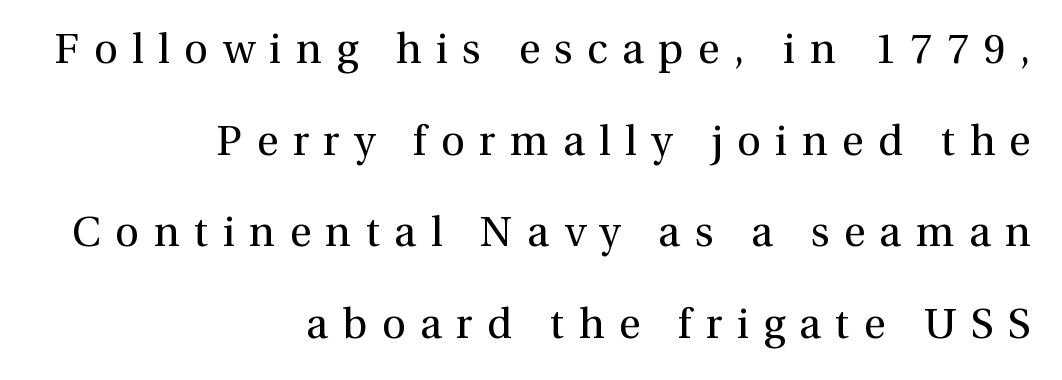
The image shows 42 px regular-weight serif type, upright; set right-aligned, loose line spacing (2.18x), unusually wide letter spacing (+0.34 em), not underlined; a medium x-height.
